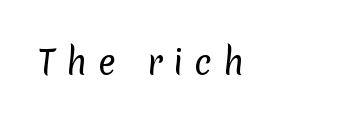
Looks like regular typesetting: each glyph gets only the width it needs. A light-to-regular cut is what we see here. The lines are quadded left. Is the letter spacing exaggerated? Yes — the characters are pushed far apart. The typeface chosen for these lines omits serifs.
